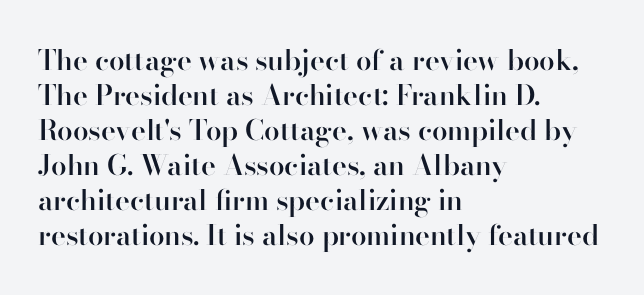
The image shows 28 px semibold sans-serif type, upright; set left-aligned, normal line spacing (1.25x), normal letter spacing, not underlined; high stroke contrast and a small x-height.
